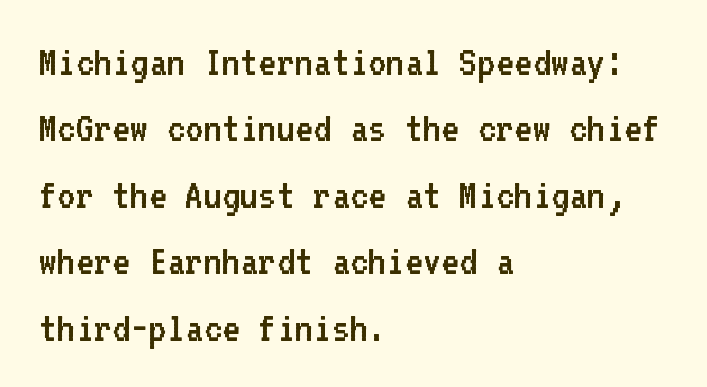
The image shows 44 px regular-weight sans-serif type, upright, monospaced; set left-aligned, normal line spacing (1.51x), normal letter spacing, not underlined; low stroke contrast and a medium x-height.
